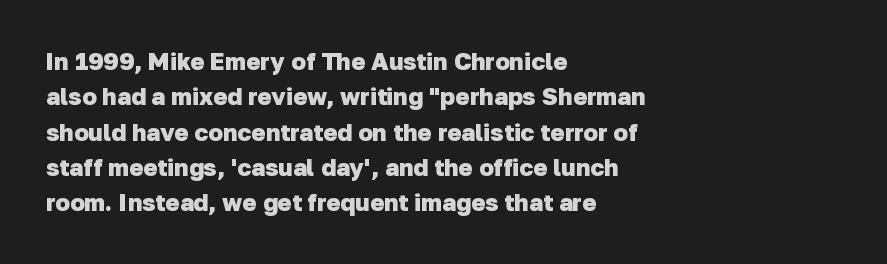
Q: Is the text bold? A: Yes.
Q: Is the text underlined? A: No.
Q: How is the paragraph aligned? A: Left-aligned.
Q: Is the spacing between letters normal or unusually wide? A: Normal.
Q: Is the spacing between lines tight, normal or loose? A: Normal.
